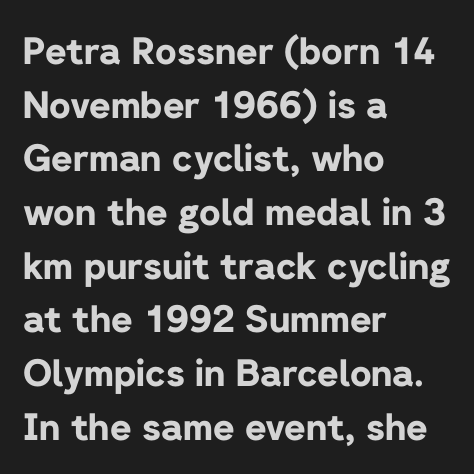
You can tell from the bare stems that sans-serif type was used. Italic: no, the glyphs are upright roman. A dark, heavy texture on the line: the type is bold. Think of a printed novel: that variable character pitch is what you see here. Notice how the passage keeps a crisp vertical edge on the left only. Honestly, the letter spacing is just normal — you wouldn't notice it.
